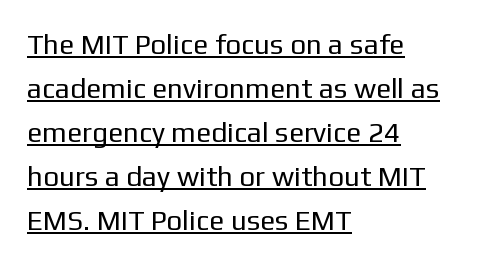
The image shows 28 px regular-weight sans-serif type, upright; set left-aligned, normal line spacing (1.57x), normal letter spacing, underlined; low stroke contrast and a medium x-height.
